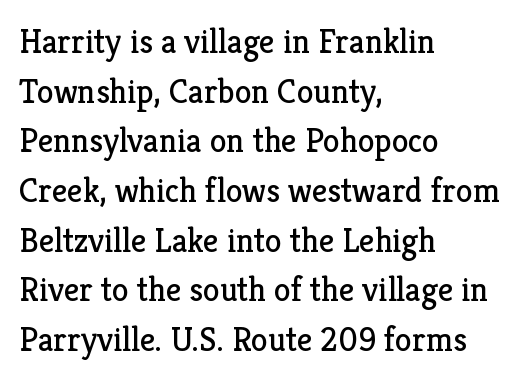
Q: Is the text bold? A: No.
Q: Is the text italic (slanted)? A: No, it is upright.
Q: Is the typeface a serif or a sans-serif typeface? A: Serif.
Q: Is the text underlined? A: No.
Q: How is the paragraph aligned? A: Left-aligned.
Q: Is the spacing between letters normal or unusually wide? A: Normal.
Q: Is the spacing between lines tight, normal or loose? A: Normal.
Q: Width (condensed, normal, or wide)? A: Normal.
Q: Stroke contrast? A: Low.
Q: x-height? A: Medium.
Q: Monospaced? A: No.
